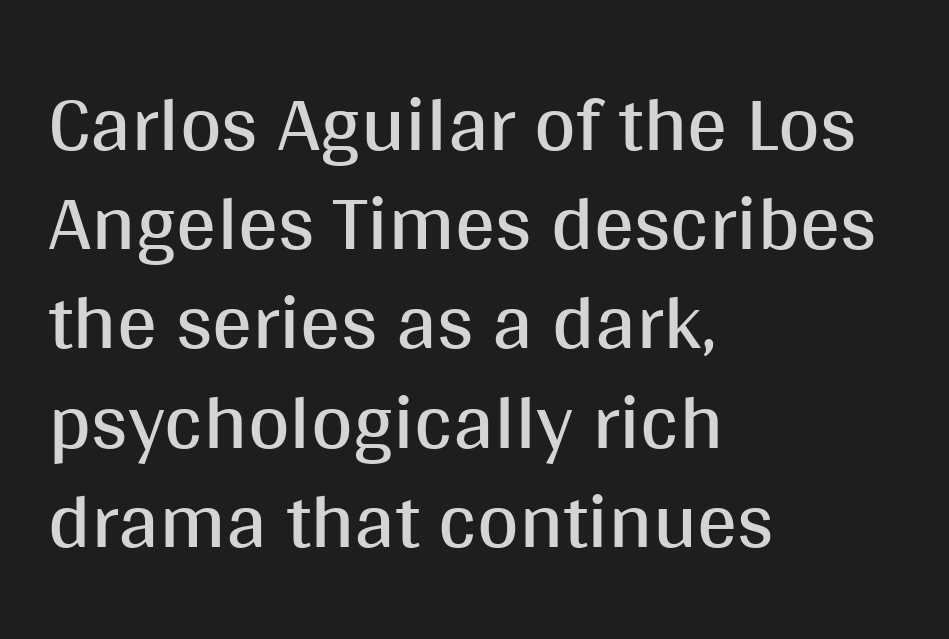
Q: Is the text bold? A: No.
Q: Is the text italic (slanted)? A: No, it is upright.
Q: Is the typeface a serif or a sans-serif typeface? A: Sans-serif.
Q: Is the text underlined? A: No.
Q: How is the paragraph aligned? A: Left-aligned.
Q: Is the spacing between letters normal or unusually wide? A: Normal.
Q: Width (condensed, normal, or wide)? A: Normal.
Q: Stroke contrast? A: Medium.
Q: x-height? A: Large.
Q: Monospaced? A: No.
